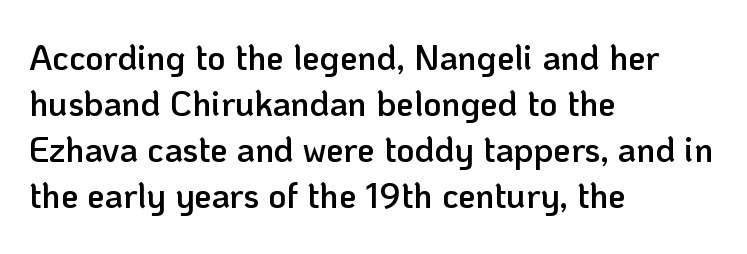
The image shows 35 px semibold sans-serif type, upright; set left-aligned, normal line spacing (1.31x), normal letter spacing, not underlined; low stroke contrast and a medium x-height.
